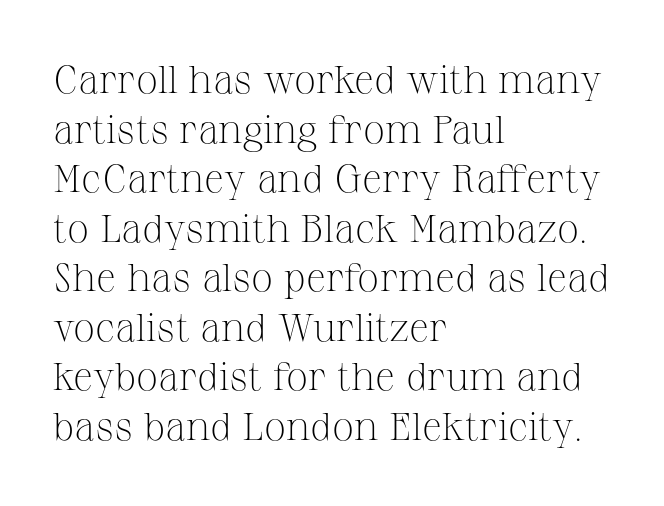
Q: Is the text bold? A: No.
Q: Is the text italic (slanted)? A: No, it is upright.
Q: Is the typeface a serif or a sans-serif typeface? A: Serif.
Q: Is the text underlined? A: No.
Q: How is the paragraph aligned? A: Left-aligned.
Q: Is the spacing between letters normal or unusually wide? A: Normal.
Q: Is the spacing between lines tight, normal or loose? A: Normal.
Q: Width (condensed, normal, or wide)? A: Normal.
Q: Stroke contrast? A: Medium.
Q: x-height? A: Medium.
Q: Monospaced? A: No.
